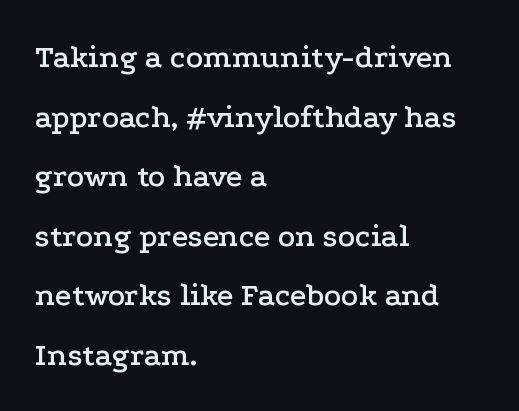
The image shows 32 px wide serif type, upright; set left-aligned, line spacing 1.86x, normal letter spacing, not underlined; low stroke contrast and a medium x-height.
